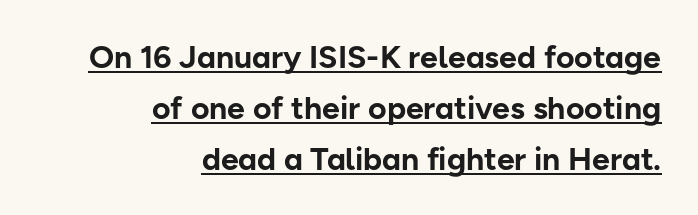
Leading: standard. These words are printed bold, with thick strokes throughout. Every stem runs plumb, perpendicular to the baseline. In terms of letterform style, serifs are entirely absent. Varying glyph widths throughout — classic text-font behaviour.
